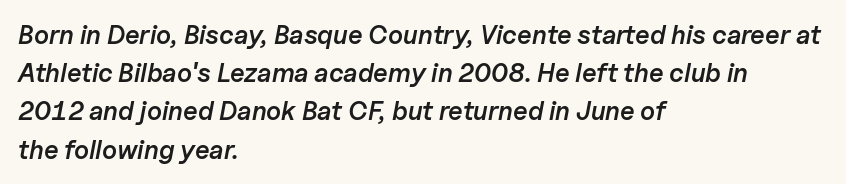
Q: Is the text bold? A: Semi-bold.
Q: Is the text italic (slanted)? A: Yes, it leans right by about 11 degrees.
Q: Is the text underlined? A: No.
Q: How is the paragraph aligned? A: Left-aligned.
Q: Is the spacing between letters normal or unusually wide? A: Normal.
Q: Is the spacing between lines tight, normal or loose? A: Normal.
